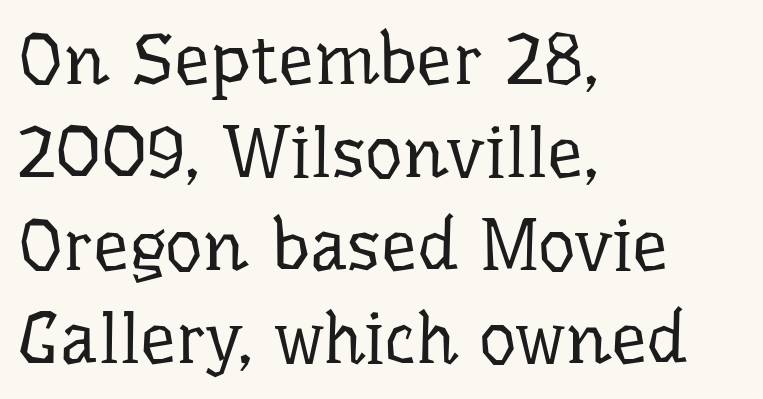
The weight tops out at a normal text grade. The passage is arranged the way most books set body copy — flush left. The gaps between neighbouring characters are ordinary and unremarkable. Ordinary non-slanted type is in use. The text was rendered using a seriffed face with decorative stroke endings. Words float on clear page, feet unadorned.
